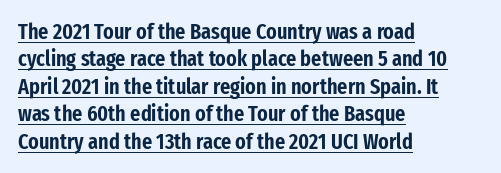
Notice how the stems are strictly vertical — no italics here. The lines in this sample share a left origin and differ only in where they stop. The string is rendered with underlining switched on. Short note: letters normally spaced. Successive baselines arrive at the customary interval.
